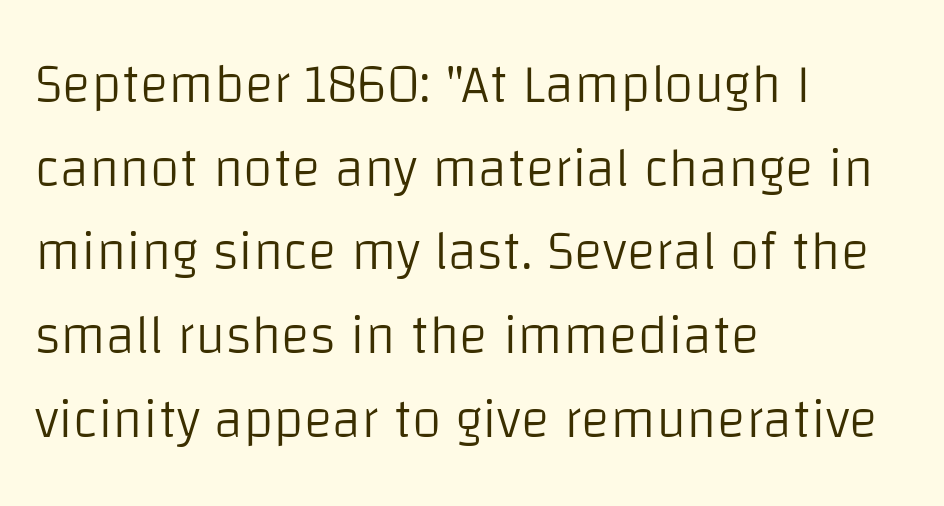
The image shows 54 px light sans-serif type, upright; set left-aligned, normal line spacing (1.55x), normal letter spacing, not underlined; low stroke contrast and a large x-height.
